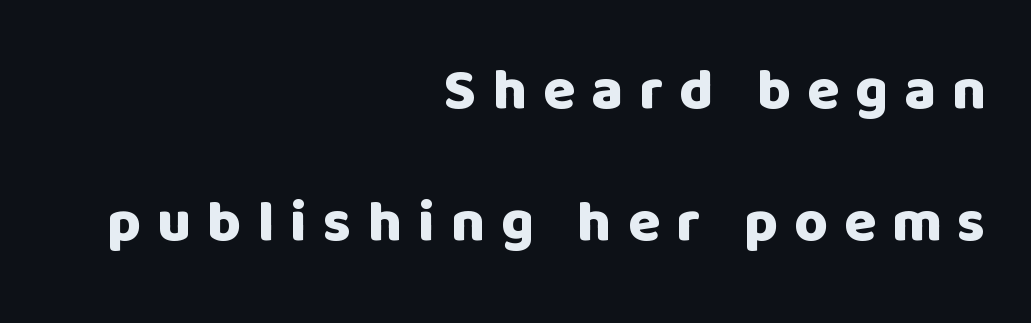
These lines are composed in type without serifs. Heavy-handed strokes throughout: this text is bold. Upright lettering throughout. Spacing verdict: proportional, widths tailored to each character. Students, observe: this is what heavily led, spacious text looks like. Spacing between characters has been opened up far beyond the box default.
